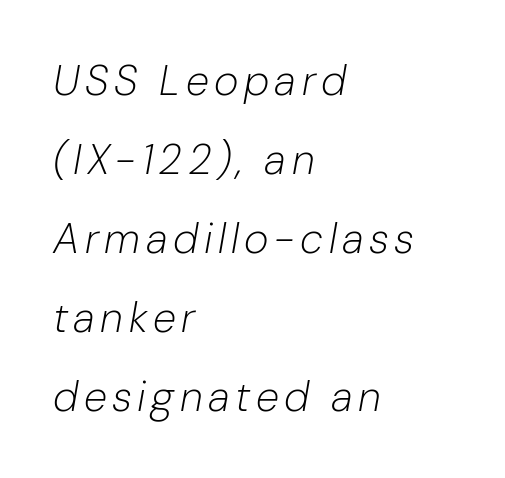
Nobody drew a line under any word here. The rendering uses natural spacing where letterforms have individual widths. Weight: not bold — regular or lighter. Every row of glyphs begins at an identical x-position on the left.
